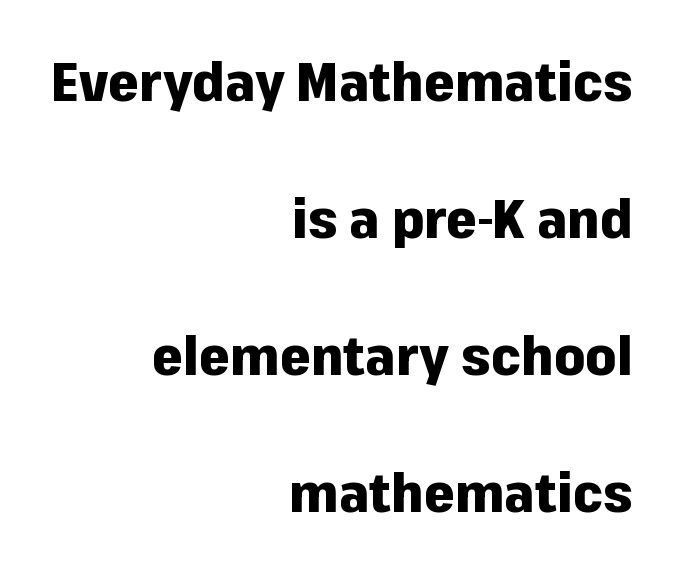
{"serif": "no", "italic": "no", "bold": "yes", "weight": "heavy", "width": "normal", "stroke_contrast": "low", "x_height": "medium", "monospaced": "no", "underline": "no", "align": "right", "line_spacing": "loose", "line_spacing_ratio": 2.49, "letter_spacing": "normal", "letter_spacing_em": 0.0, "glyph_px": 55}
